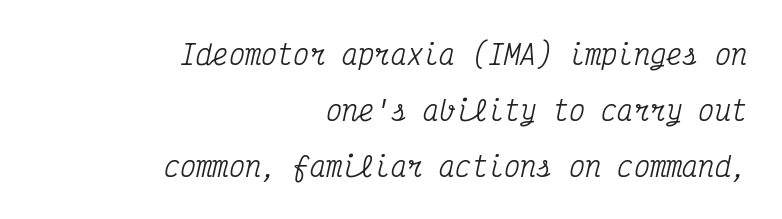
Is the letter spacing exaggerated? No — it looks like the ordinary default. The setting favours the right margin, as signatures and pull-quotes sometimes do. This is oblique type, the kind used for emphasis or titles. Rows of type keep a wide berth in the vertical direction. The string is rendered with underlining switched off.
